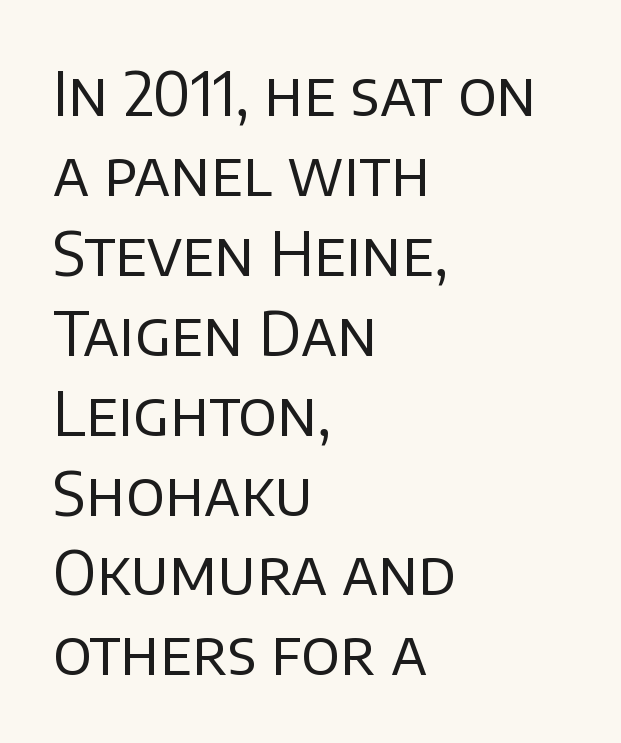
Q: Is the text bold? A: No.
Q: Is the text italic (slanted)? A: No, it is upright.
Q: Is the typeface a serif or a sans-serif typeface? A: Sans-serif.
Q: Is the text underlined? A: No.
Q: How is the paragraph aligned? A: Left-aligned.
Q: Is the spacing between letters normal or unusually wide? A: Normal.
Q: Is the spacing between lines tight, normal or loose? A: Normal.
Q: Width (condensed, normal, or wide)? A: Normal.
Q: Stroke contrast? A: Low.
Q: x-height? A: Large.
Q: Monospaced? A: No.
